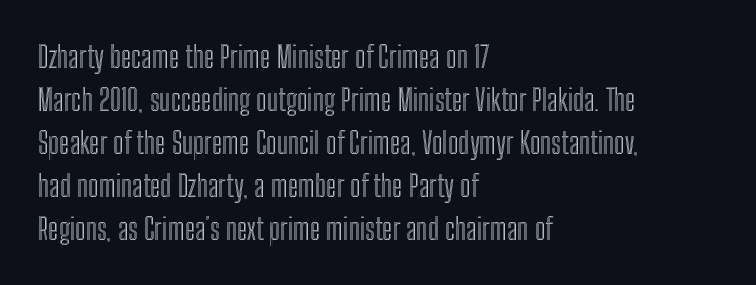
{"italic": "no", "width": "condensed", "x_height": "medium", "monospaced": "no", "underline": "no", "align": "left", "line_spacing": "normal", "line_spacing_ratio": 1.43, "letter_spacing": "normal", "letter_spacing_em": 0.0, "glyph_px": 30}
